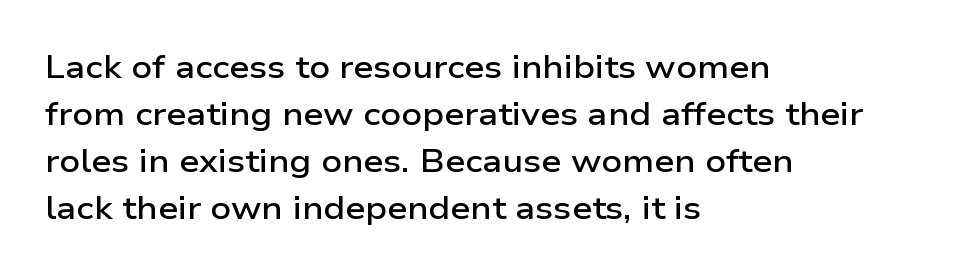
{"serif": "no", "italic": "no", "bold": "semi", "weight": "semibold", "width": "wide", "stroke_contrast": "low", "x_height": "medium", "monospaced": "no", "underline": "no", "align": "left", "line_spacing": "normal", "line_spacing_ratio": 1.47, "letter_spacing": "normal", "letter_spacing_em": 0.0, "glyph_px": 32}
